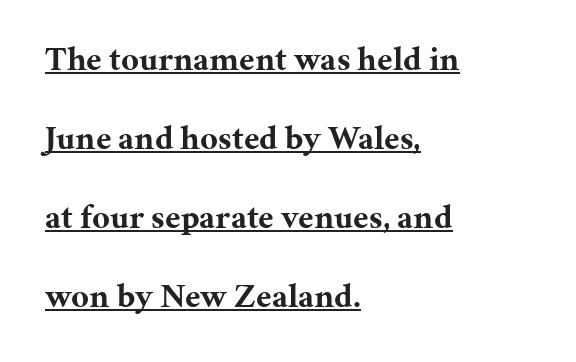
The image shows 34 px bold serif type, upright; set left-aligned, loose line spacing (2.32x), normal letter spacing, underlined; medium stroke contrast and a medium x-height.
